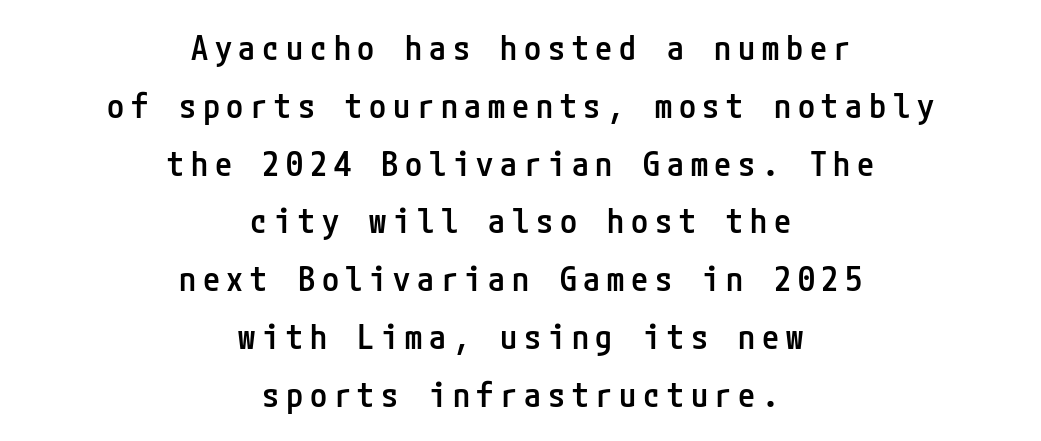
The image shows 34 px semibold, condensed sans-serif type, upright; set centered, normal line spacing (1.7x), unusually wide letter spacing (+0.2 em), not underlined; low stroke contrast and a medium x-height.
